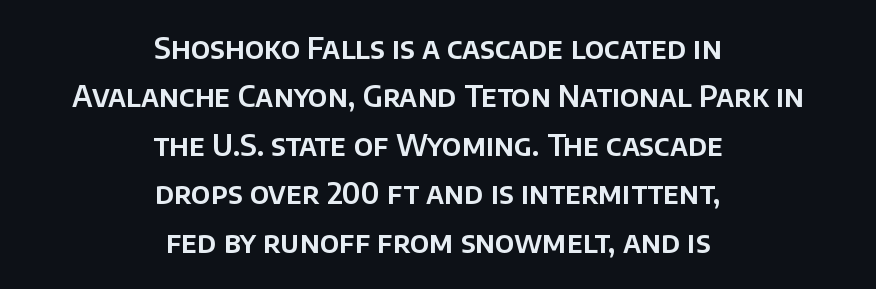
The image shows 29 px sans-serif type, upright; set centered, normal line spacing (1.67x), normal letter spacing, not underlined; low stroke contrast and a large x-height.
